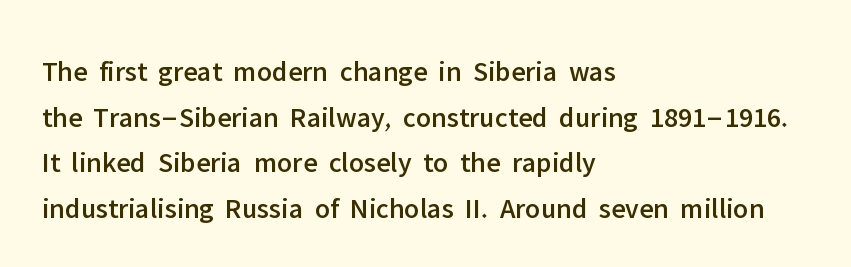
{"serif": "no", "italic": "no", "width": "normal", "stroke_contrast": "low", "x_height": "medium", "monospaced": "no", "underline": "no", "align": "left", "line_spacing": "normal", "line_spacing_ratio": 1.57, "letter_spacing": "normal", "letter_spacing_em": 0.0, "glyph_px": 29}
